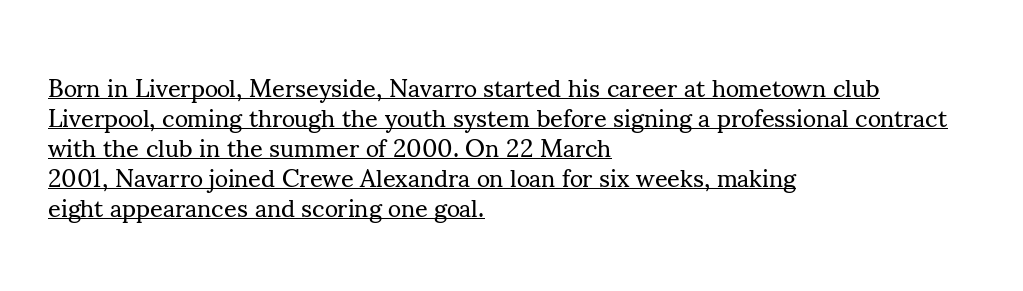
Do the letters lean? They stand straight. No letter is thick-stroked: the sample isn't bold. Leftover space on each line is placed entirely after the last word. The gaps between neighbouring characters are ordinary and unremarkable.
